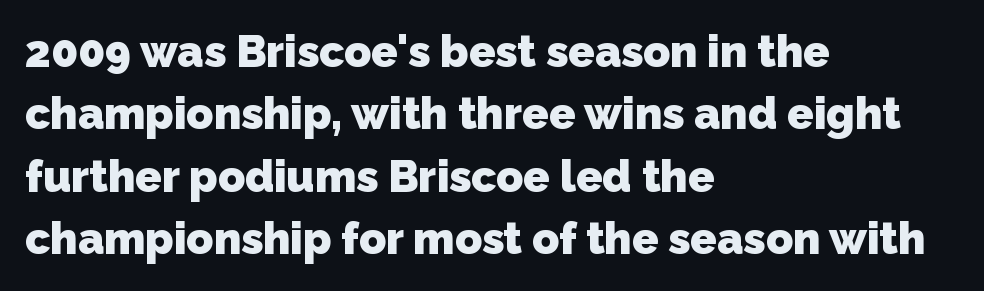
Q: Is the text bold? A: Yes.
Q: Is the typeface a serif or a sans-serif typeface? A: Sans-serif.
Q: Is the text underlined? A: No.
Q: How is the paragraph aligned? A: Left-aligned.
Q: Is the spacing between letters normal or unusually wide? A: Normal.
Q: Is the spacing between lines tight, normal or loose? A: Normal.
Q: Width (condensed, normal, or wide)? A: Normal.
Q: Stroke contrast? A: Low.
Q: x-height? A: Medium.
Q: Monospaced? A: No.
